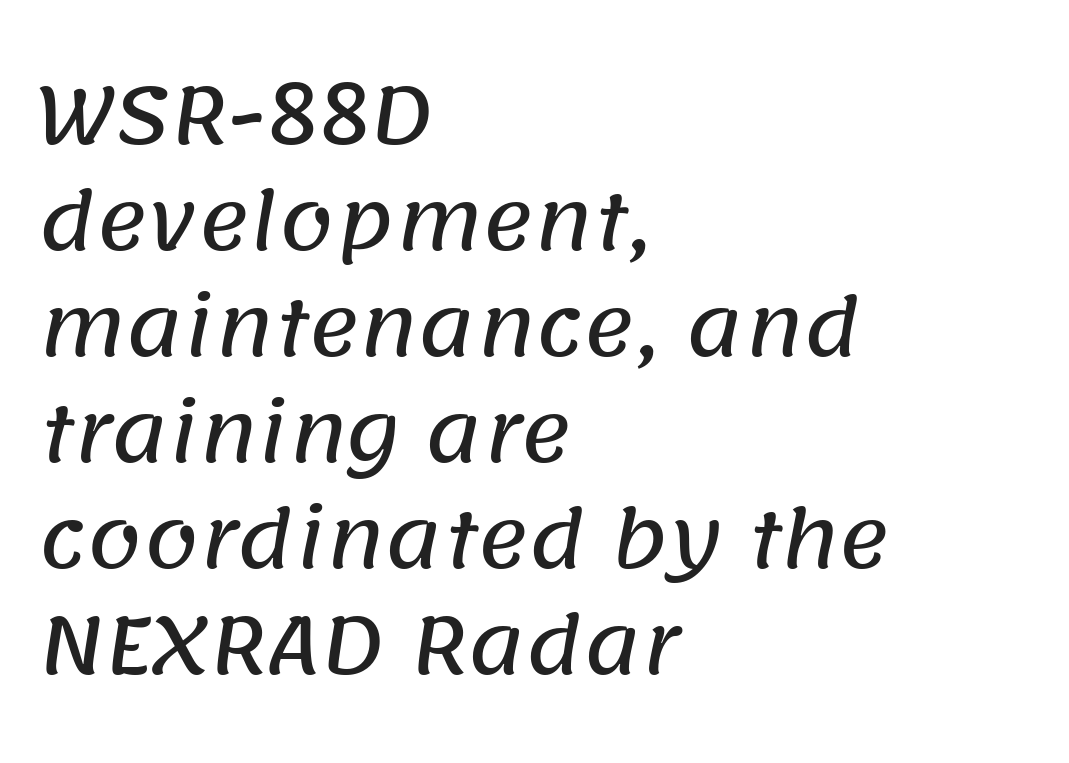
Q: Is the typeface a serif or a sans-serif typeface? A: Sans-serif.
Q: Is the text underlined? A: No.
Q: How is the paragraph aligned? A: Left-aligned.
Q: Is the spacing between letters normal or unusually wide? A: Normal.
Q: Is the spacing between lines tight, normal or loose? A: Normal.
Q: Width (condensed, normal, or wide)? A: Normal.
Q: Stroke contrast? A: Low.
Q: x-height? A: Large.
Q: Monospaced? A: No.
